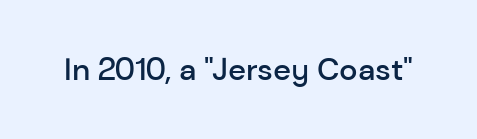
The image shows 31 px semibold sans-serif type, upright; set normal letter spacing, not underlined; low stroke contrast and a medium x-height.
